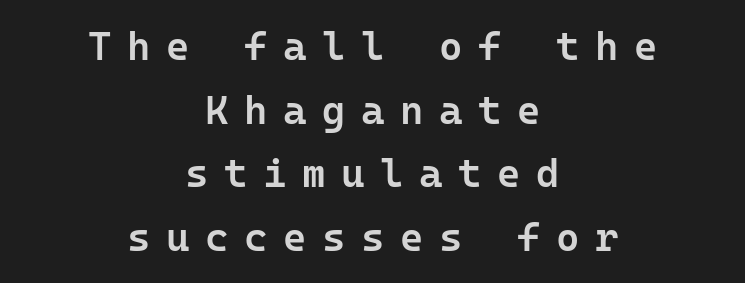
{"serif": "no", "italic": "no", "bold": "semi", "weight": "semibold", "width": "normal", "stroke_contrast": "low", "x_height": "medium", "monospaced": "yes", "underline": "no", "align": "center", "line_spacing": "normal", "line_spacing_ratio": 1.59, "letter_spacing": "wide", "letter_spacing_em": 0.39, "glyph_px": 40}
